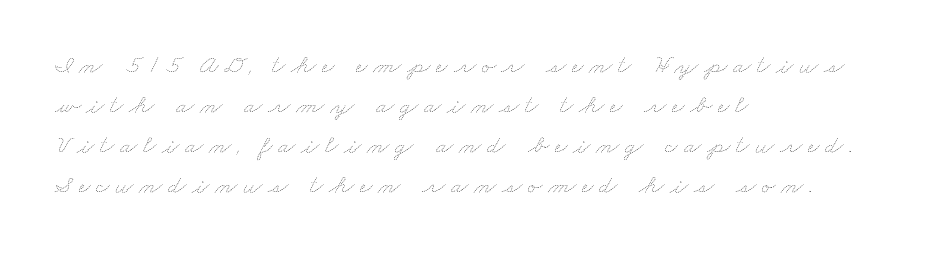
Q: Is the text bold? A: No.
Q: Is the text underlined? A: No.
Q: How is the paragraph aligned? A: Left-aligned.
Q: Is the spacing between letters normal or unusually wide? A: Unusually wide.
Q: Is the spacing between lines tight, normal or loose? A: Normal.
